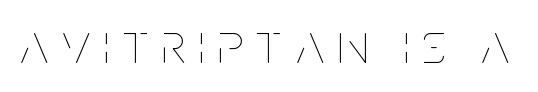
{"italic": "no", "bold": "no", "weight": "thin", "width": "condensed", "stroke_contrast": "low", "x_height": "large", "monospaced": "no", "underline": "no", "letter_spacing": "wide", "letter_spacing_em": 0.24, "glyph_px": 57}
